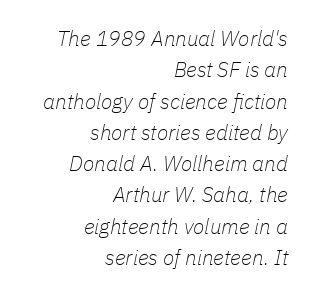
Q: Is the text bold? A: No.
Q: Is the text italic (slanted)? A: Yes, it leans right by about 11 degrees.
Q: Is the text underlined? A: No.
Q: How is the paragraph aligned? A: Right-aligned.
Q: Is the spacing between letters normal or unusually wide? A: Normal.
Q: Is the spacing between lines tight, normal or loose? A: Normal.
